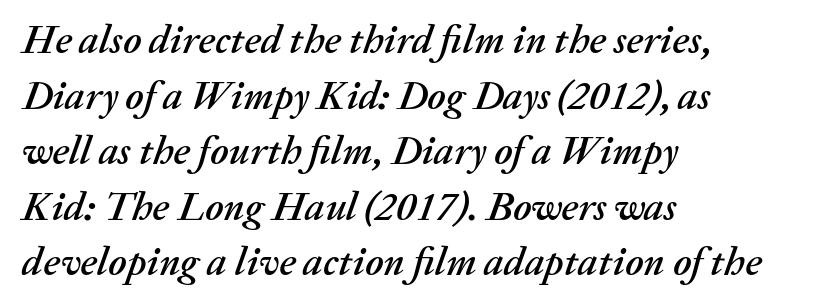
Q: Is the text italic (slanted)? A: Yes, it leans right by about 20 degrees.
Q: Is the text underlined? A: No.
Q: How is the paragraph aligned? A: Left-aligned.
Q: Is the spacing between letters normal or unusually wide? A: Normal.
Q: Is the spacing between lines tight, normal or loose? A: Normal.
Q: Width (condensed, normal, or wide)? A: Normal.
Q: Stroke contrast? A: Medium.
Q: x-height? A: Medium.
Q: Monospaced? A: No.
